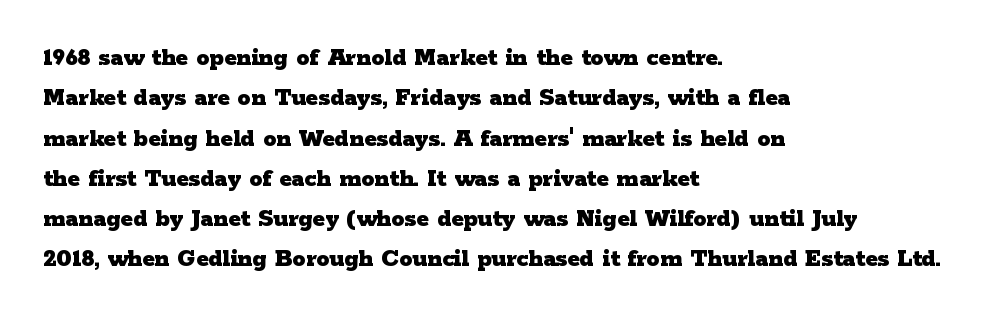
Q: Is the text bold? A: Yes.
Q: Is the text italic (slanted)? A: No, it is upright.
Q: Is the text underlined? A: No.
Q: How is the paragraph aligned? A: Left-aligned.
Q: Is the spacing between letters normal or unusually wide? A: Normal.
Q: Is the spacing between lines tight, normal or loose? A: Normal.
